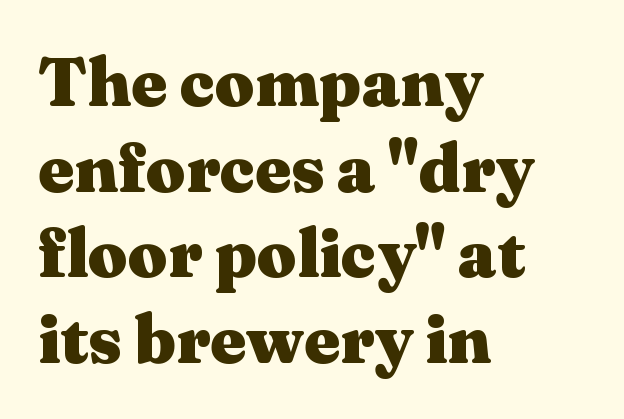
The image shows 69 px heavy, wide serif type, upright; set left-aligned, line spacing 1.24x, normal letter spacing, not underlined; medium stroke contrast and a medium x-height.
